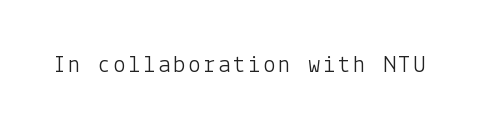
The type sits square on the baseline with zero lean. The strip under each line holds only bare page. Stroke thickness stays within the range of a standard reading face or lighter.
